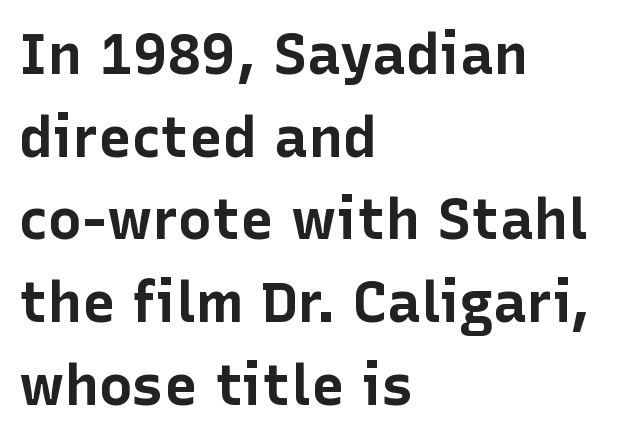
Notice how descenders clear the ascenders below comfortably — that's standard leading. No italicization has been applied; the sample stays upright. The glyphs have the mass of a bold cut. Rule under the text: the space is simply empty. Observe the absence of serifs on each vertical stroke in this sample. The passage shown is typed in a proportional face where columns would drift.
